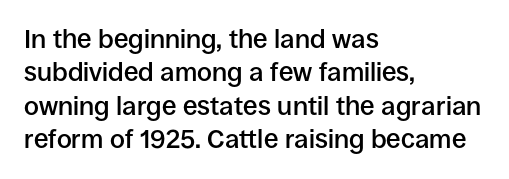
The line texture is even and compact thanks to regular tracking. Tall strokes in this sample are plumb rather than angled. The paragraph shown leans on its left margin. The strip under each line holds only bare page.
